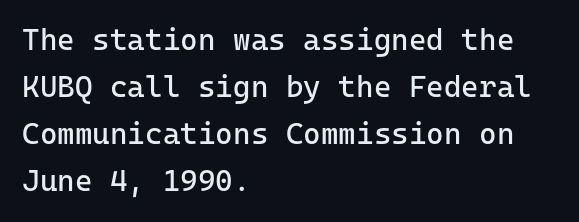
The gaps between neighbouring characters are ordinary and unremarkable. Check where the strokes stop: nothing finishes them off — pure sans. This rendering features lettering with no underline. The block of text has a typical density, with ordinary space between rows. This rendering uses left alignment, leaving the right contour irregular. Style check: upright.
